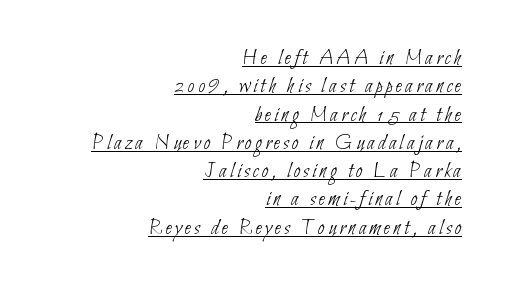
The lettering is marked with a stroke running underneath it. Stem width sits at or under what a default text font uses. The rag falls on the left side of this text block.
